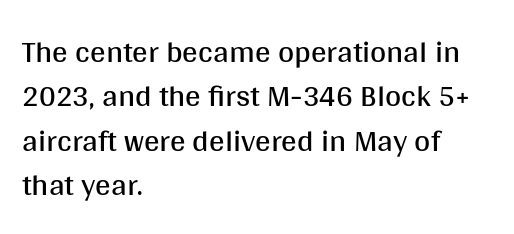
The image shows 31 px regular-weight sans-serif type, upright; set left-aligned, normal line spacing (1.43x), normal letter spacing, not underlined; medium stroke contrast and a large x-height.
